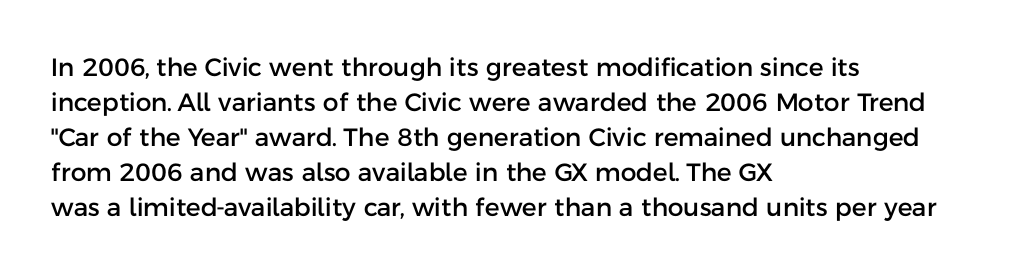
Q: Is the text italic (slanted)? A: No, it is upright.
Q: Is the text underlined? A: No.
Q: How is the paragraph aligned? A: Left-aligned.
Q: Is the spacing between letters normal or unusually wide? A: Normal.
Q: Is the spacing between lines tight, normal or loose? A: Normal.
